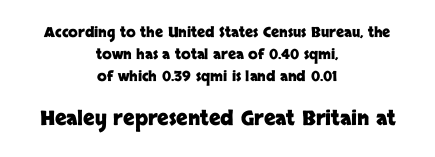
{"italic": "no", "bold": "yes", "underline": "no", "align": "center", "line_spacing": "normal", "line_spacing_ratio": 1.58, "letter_spacing": "normal", "letter_spacing_em": 0.0, "larger_block": "second", "size_ratio": 1.43, "glyph_px": 20}
